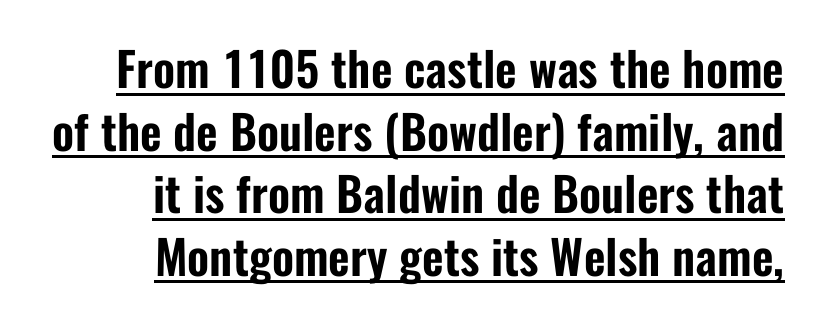
{"serif": "no", "italic": "no", "width": "condensed", "stroke_contrast": "low", "x_height": "medium", "monospaced": "no", "underline": "yes", "align": "right", "line_spacing": "normal", "line_spacing_ratio": 1.33, "letter_spacing": "normal", "letter_spacing_em": 0.0, "glyph_px": 47}
